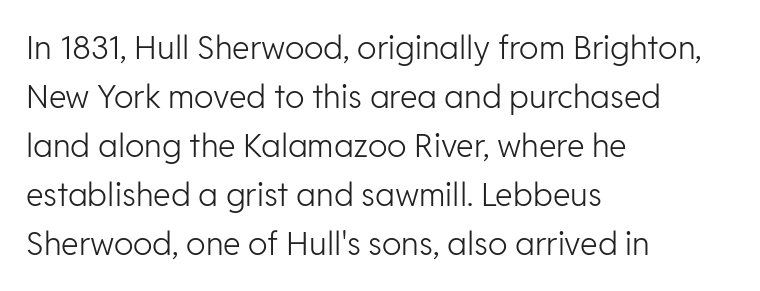
The image shows 32 px light sans-serif type, upright; set left-aligned, normal line spacing (1.53x), normal letter spacing, not underlined; low stroke contrast and a medium x-height.
